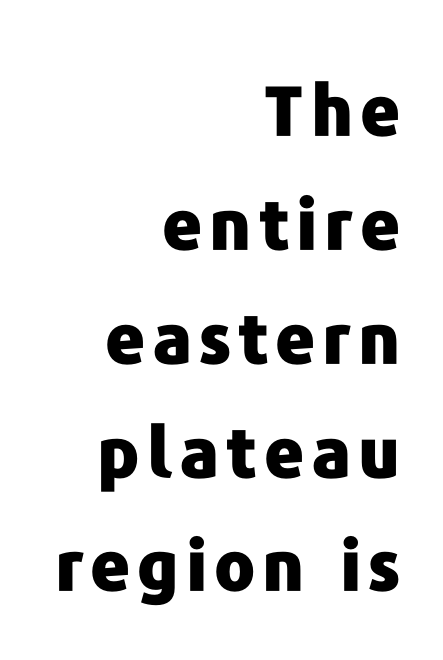
The area under the type is left untouched. One glance says typical: line gaps are just what's usual. The characters look thick and weighty, a clear bold. Reading down the block, your eye finds every line finishing at a fixed right position. The font's upright variant was chosen for this text. This sample has the flowing, uneven cadence of proportional lettering.
